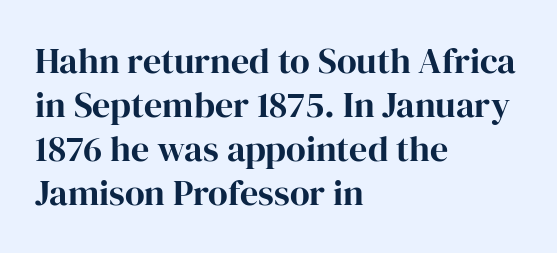
Tracking value appears to be zero — textbook default spacing. Note the varied advance widths — an 'i' is clearly narrower than an 'm'. A serif font was chosen for this passage. Tall strokes in this sample are plumb rather than angled. Left-aligned paragraph, ragged on the right.
